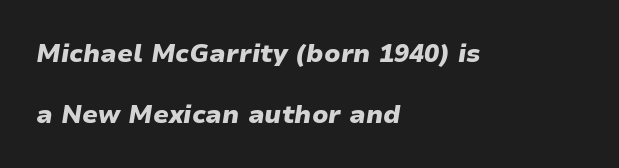
{"italic": "yes", "lean": "right", "slant_degrees": 9, "bold": "yes", "underline": "no", "align": "left", "line_spacing": "loose", "line_spacing_ratio": 2.43, "letter_spacing": "normal", "letter_spacing_em": 0.0, "glyph_px": 25}
